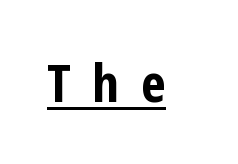
This is sans-serif lettering, the kind often seen on screens and signage. The string is rendered with underlining switched on. As a designer I'd log this as weight 700, bold. A typesetter would mark this as roman, not italic.
